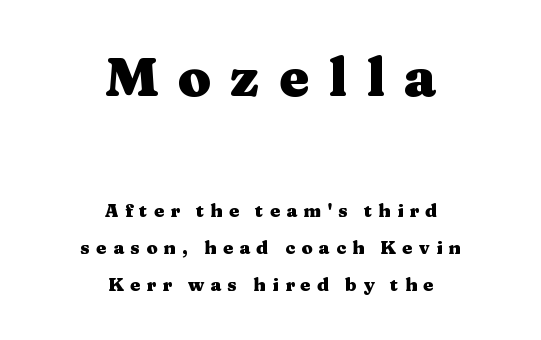
Q: Is the text bold? A: Yes.
Q: Is the text italic (slanted)? A: No, it is upright.
Q: Is the typeface a serif or a sans-serif typeface? A: Serif.
Q: Is the text underlined? A: No.
Q: How is the paragraph aligned? A: Centered.
Q: Is the spacing between letters normal or unusually wide? A: Unusually wide.
Q: Is the spacing between lines tight, normal or loose? A: Loose.
Q: Which block of text is set in a larger size, the first (top) or the second (bottom)? A: The first (top) one.
Q: Width (condensed, normal, or wide)? A: Wide.
Q: Stroke contrast? A: Medium.
Q: x-height? A: Medium.
Q: Monospaced? A: No.
